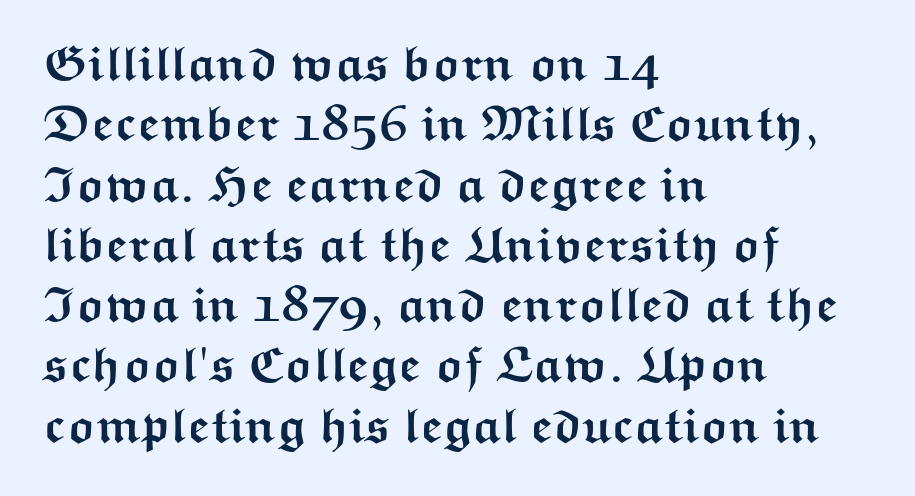
Q: Is the text bold? A: Yes.
Q: Is the text italic (slanted)? A: No, it is upright.
Q: Is the typeface a serif or a sans-serif typeface? A: Sans-serif.
Q: Is the text underlined? A: No.
Q: How is the paragraph aligned? A: Left-aligned.
Q: Is the spacing between letters normal or unusually wide? A: Normal.
Q: Width (condensed, normal, or wide)? A: Wide.
Q: Stroke contrast? A: Medium.
Q: x-height? A: Medium.
Q: Monospaced? A: No.
